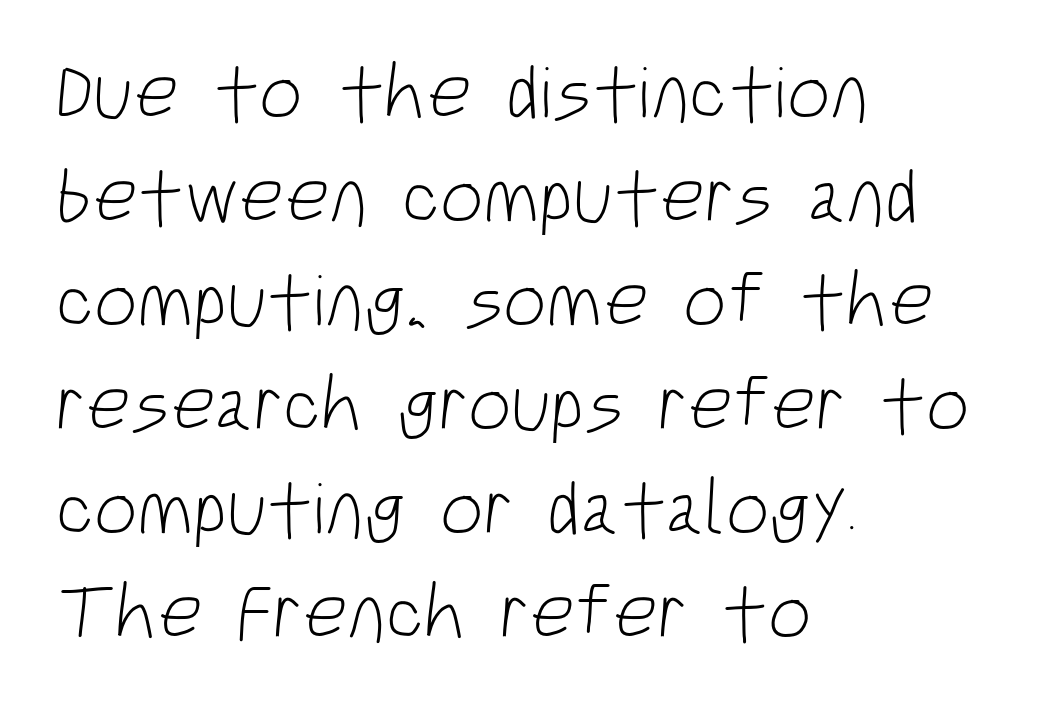
Q: Is the text bold? A: No.
Q: Is the typeface a serif or a sans-serif typeface? A: Sans-serif.
Q: Is the text underlined? A: No.
Q: How is the paragraph aligned? A: Left-aligned.
Q: Is the spacing between letters normal or unusually wide? A: Normal.
Q: Is the spacing between lines tight, normal or loose? A: Normal.
Q: Width (condensed, normal, or wide)? A: Condensed.
Q: Stroke contrast? A: Low.
Q: x-height? A: Large.
Q: Monospaced? A: No.
